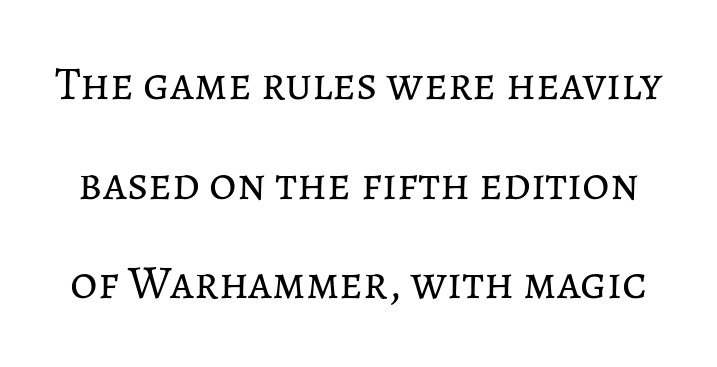
Just letters on the line, the space beneath them empty. Vertical strokes here are truly vertical. The space between consecutive lines is lavish. Each letter keeps its own natural width here, so spacing adapts to shape. The horizontal fit of the characters is conventional and even.
